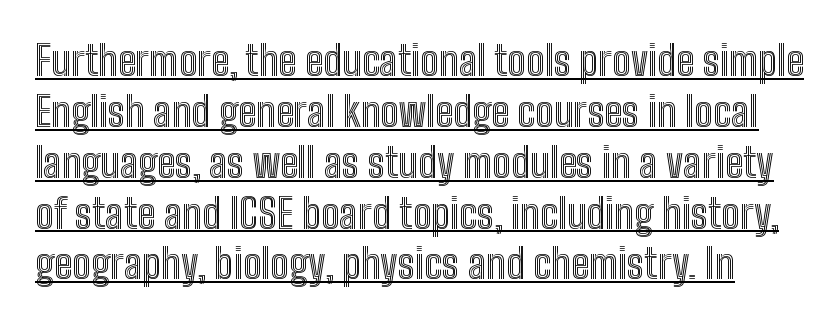
{"italic": "no", "width": "condensed", "x_height": "medium", "monospaced": "no", "underline": "yes", "line_spacing_ratio": 1.24, "letter_spacing": "normal", "letter_spacing_em": 0.0, "glyph_px": 41}
